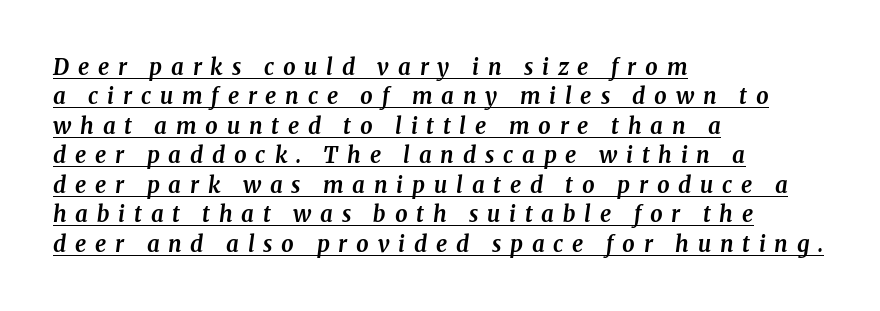
{"italic": "yes", "lean": "right", "slant_degrees": 8, "bold": "yes", "underline": "yes", "align": "left", "line_spacing": "normal", "line_spacing_ratio": 1.34, "letter_spacing": "wide", "letter_spacing_em": 0.4, "glyph_px": 22}
